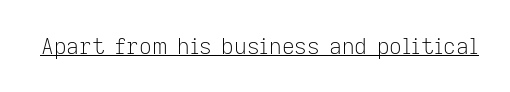
Q: Is the text bold? A: No.
Q: Is the text italic (slanted)? A: No, it is upright.
Q: Is the text underlined? A: Yes.
Q: Is the spacing between letters normal or unusually wide? A: Normal.
